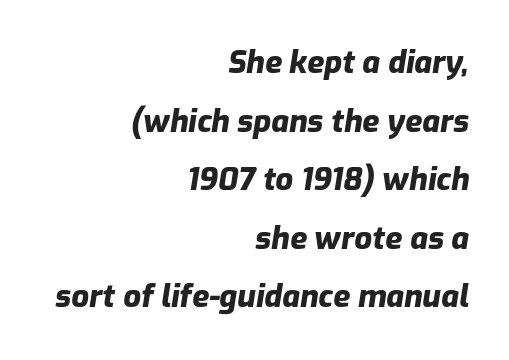
{"italic": "yes", "lean": "right", "slant_degrees": 9, "bold": "yes", "weight": "heavy", "width": "normal", "stroke_contrast": "low", "x_height": "medium", "monospaced": "no", "underline": "no", "align": "right", "line_spacing_ratio": 1.89, "letter_spacing": "normal", "letter_spacing_em": 0.0, "glyph_px": 31}
